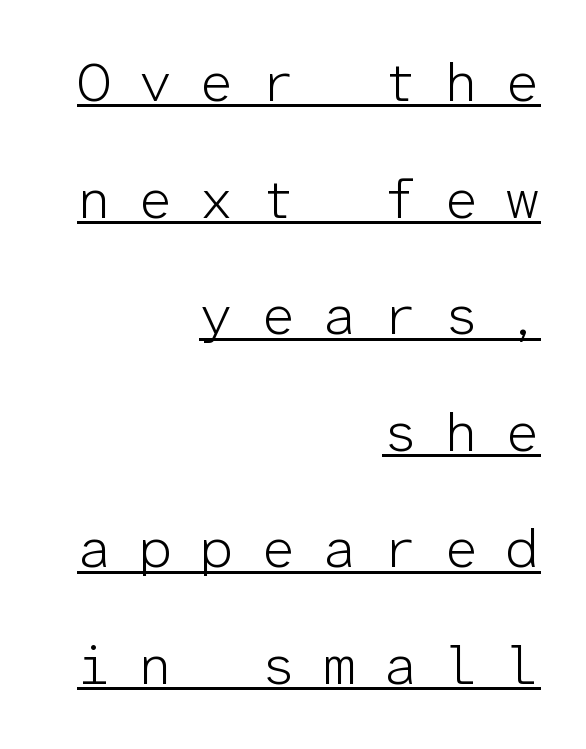
{"serif": "no", "italic": "no", "bold": "no", "weight": "light", "width": "normal", "stroke_contrast": "low", "x_height": "medium", "monospaced": "yes", "underline": "yes", "align": "right", "line_spacing": "loose", "line_spacing_ratio": 2.12, "letter_spacing": "wide", "letter_spacing_em": 0.48, "glyph_px": 55}
